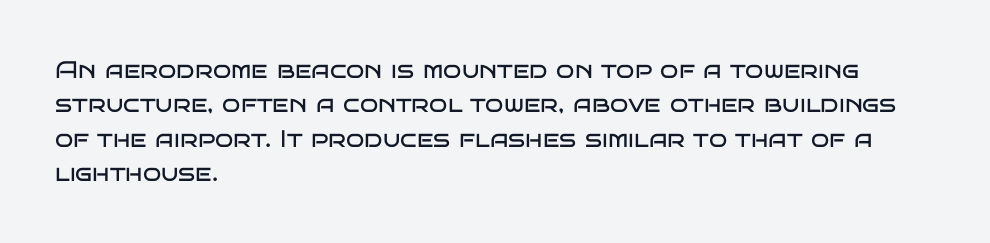
Q: Is the text bold? A: No.
Q: Is the text italic (slanted)? A: No, it is upright.
Q: Is the text underlined? A: No.
Q: How is the paragraph aligned? A: Left-aligned.
Q: Is the spacing between letters normal or unusually wide? A: Normal.
Q: Is the spacing between lines tight, normal or loose? A: Normal.
